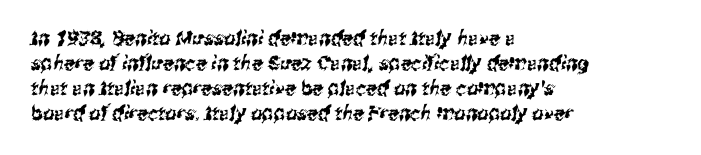
The image shows 20 px text type; set left-aligned, normal line spacing (1.25x), normal letter spacing, not underlined.
